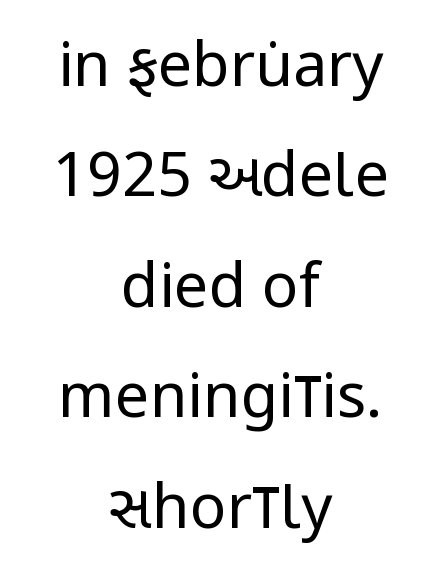
Alignment: centered. Does extra space separate the letters? No, they use regular spacing. The font's upright variant was chosen for this text. Stems here are at most as thick as an everyday book face. The foot of each line stays bare and open.
